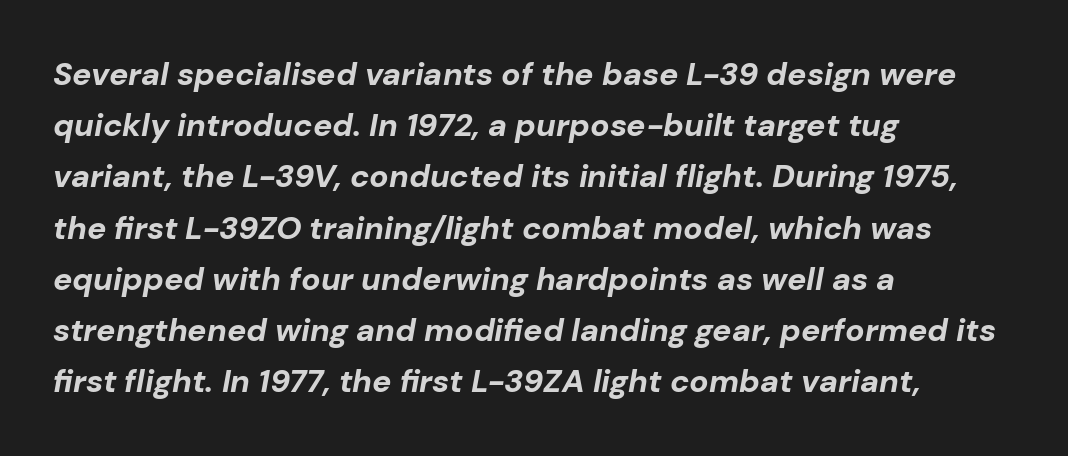
Notice how descenders clear the ascenders below comfortably — that's standard leading. Think of a printed novel: that variable character pitch is what you see here. Plenty of ink on the page — the face is bold. The face used here has a pronounced slope to its letters. In CSS terms this would be text-align: left.
